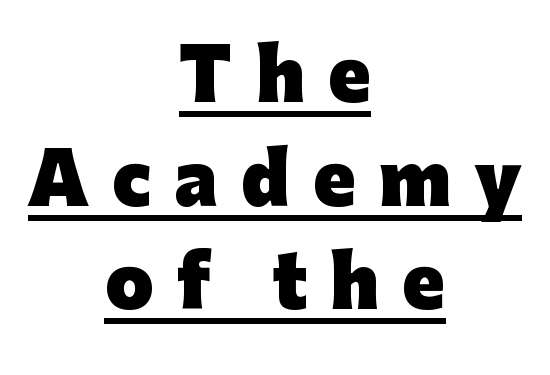
The image shows 70 px heavy sans-serif type, upright; set centered, normal line spacing (1.48x), unusually wide letter spacing (+0.33 em), underlined; low stroke contrast and a medium x-height.
